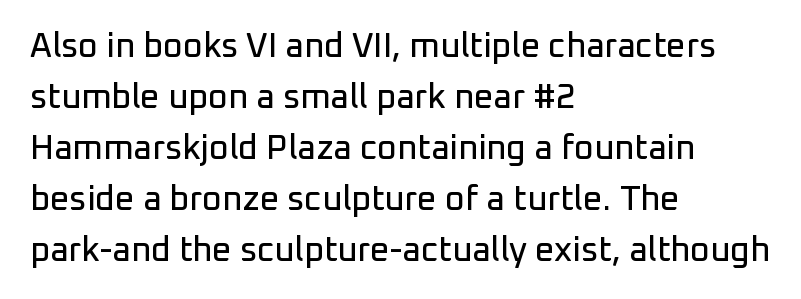
The image shows 34 px sans-serif type, upright; set left-aligned, normal line spacing (1.5x), normal letter spacing, not underlined; low stroke contrast and a medium x-height.
